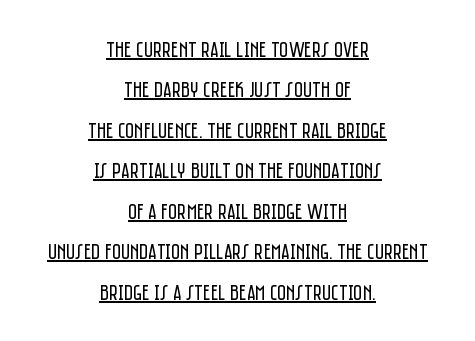
Q: Is the text bold? A: No.
Q: Is the text italic (slanted)? A: No, it is upright.
Q: Is the text underlined? A: Yes.
Q: How is the paragraph aligned? A: Centered.
Q: Is the spacing between letters normal or unusually wide? A: Normal.
